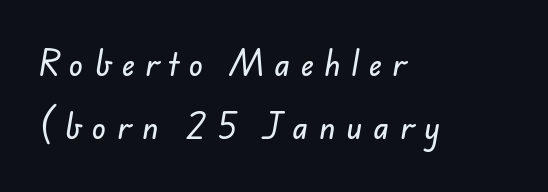
These lines are rendered in a variable-pitch font. The space beneath each line is pristine and unruled. Rows of type keep a wide berth in the vertical direction. The typesetter chose a ragged-right arrangement here. The typeface chosen for these lines omits serifs.
